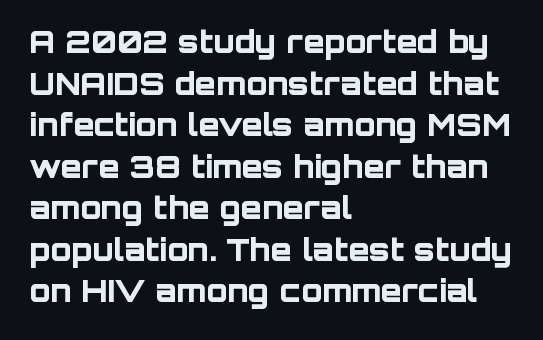
{"serif": "no", "italic": "no", "bold": "yes", "weight": "bold", "width": "normal", "stroke_contrast": "low", "x_height": "large", "monospaced": "no", "underline": "no", "align": "left", "line_spacing": "normal", "line_spacing_ratio": 1.34, "letter_spacing": "normal", "letter_spacing_em": 0.0, "glyph_px": 31}
